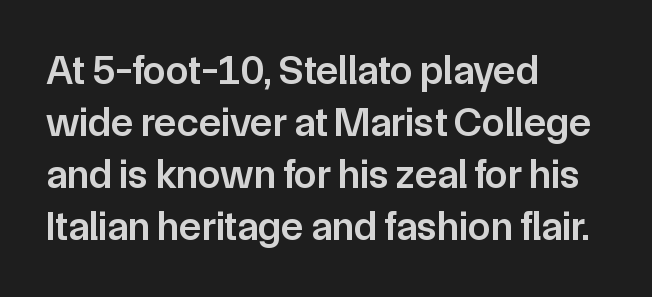
As a designer I'd log this as weight 600, semibold. Each letter keeps its own natural width here, so spacing adapts to shape. If you measured baseline to baseline, you'd find a middling distance. The font's upright variant was chosen for this text.
